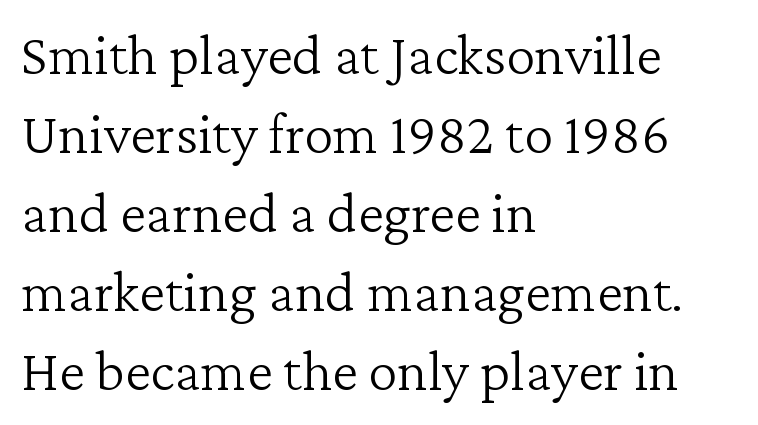
Q: Is the text bold? A: No.
Q: Is the text italic (slanted)? A: No, it is upright.
Q: Is the typeface a serif or a sans-serif typeface? A: Serif.
Q: Is the text underlined? A: No.
Q: How is the paragraph aligned? A: Left-aligned.
Q: Is the spacing between letters normal or unusually wide? A: Normal.
Q: Is the spacing between lines tight, normal or loose? A: Normal.
Q: Width (condensed, normal, or wide)? A: Normal.
Q: Stroke contrast? A: Low.
Q: x-height? A: Medium.
Q: Monospaced? A: No.
